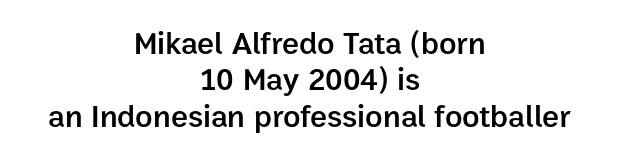
{"serif": "no", "italic": "no", "bold": "semi", "weight": "semibold", "width": "normal", "stroke_contrast": "low", "x_height": "medium", "monospaced": "no", "underline": "no", "align": "center", "line_spacing": "tight", "line_spacing_ratio": 1.14, "letter_spacing": "normal", "letter_spacing_em": 0.0, "glyph_px": 32}
